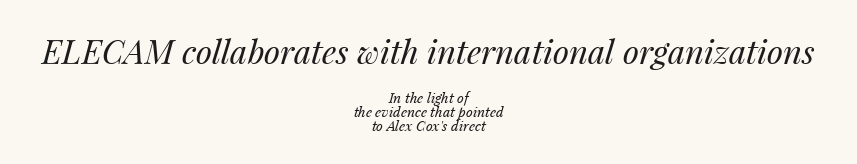
{"italic": "yes", "lean": "right", "slant_degrees": 14, "bold": "no", "weight": "regular", "width": "normal", "stroke_contrast": "medium", "x_height": "medium", "monospaced": "no", "underline": "no", "align": "center", "line_spacing": "tight", "line_spacing_ratio": 1.0, "letter_spacing": "normal", "letter_spacing_em": 0.0, "larger_block": "first", "size_ratio": 2.36, "glyph_px": 33}
